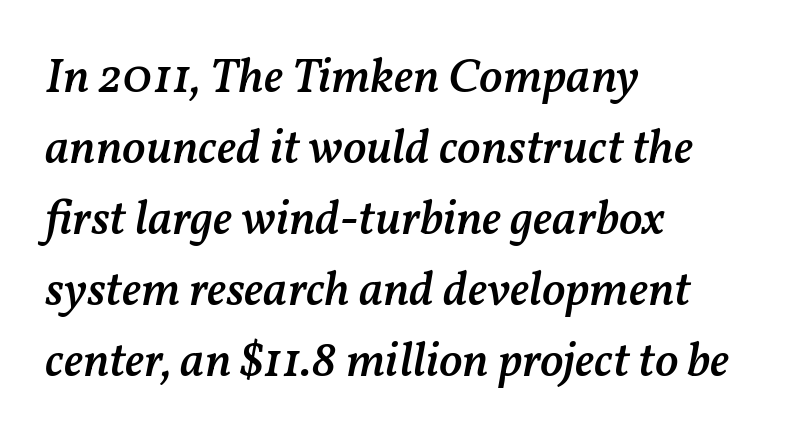
The image shows 49 px semibold type, italic (leaning right); set left-aligned, normal line spacing (1.45x), normal letter spacing, not underlined; medium stroke contrast and a medium x-height.
